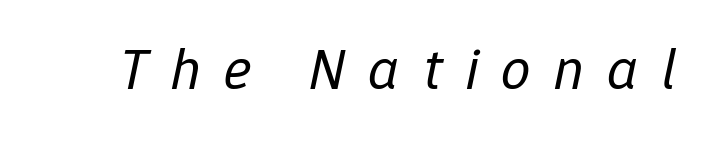
{"italic": "yes", "lean": "right", "slant_degrees": 12, "bold": "no", "weight": "regular", "width": "normal", "stroke_contrast": "low", "x_height": "medium", "monospaced": "no", "underline": "no", "letter_spacing": "wide", "letter_spacing_em": 0.4, "glyph_px": 58}
